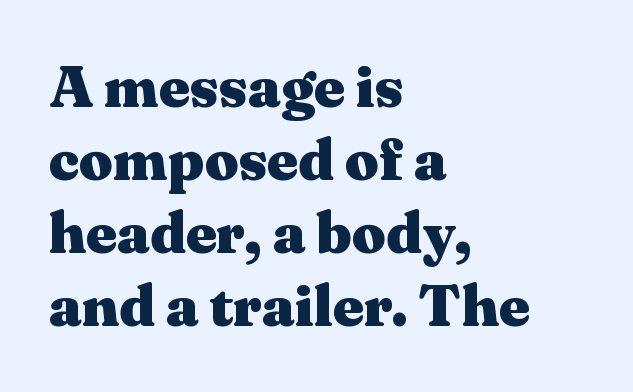
The lines are quadded left. The rendering shows small feet on the letterforms — a serif design. Posture: vertical. You could not count columns in this text — the font is proportionally spaced.
